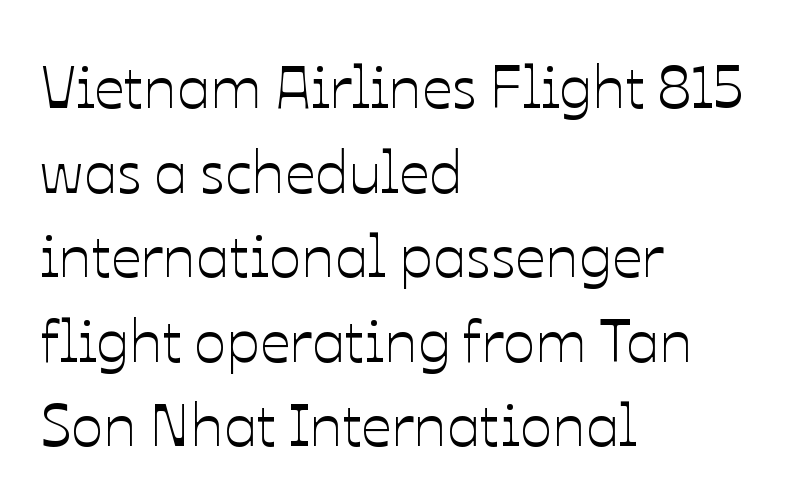
The image shows 60 px text type, upright; set left-aligned, normal line spacing (1.41x), normal letter spacing, not underlined; low stroke contrast and a medium x-height.
